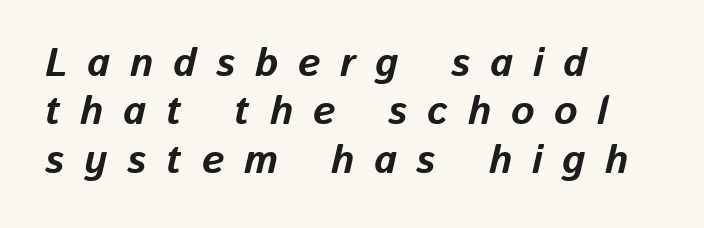
Q: Is the text bold? A: Yes.
Q: Is the text italic (slanted)? A: Yes, it leans right by about 13 degrees.
Q: Is the text underlined? A: No.
Q: How is the paragraph aligned? A: Left-aligned.
Q: Is the spacing between letters normal or unusually wide? A: Unusually wide.
Q: Width (condensed, normal, or wide)? A: Normal.
Q: Stroke contrast? A: Low.
Q: x-height? A: Medium.
Q: Monospaced? A: No.
